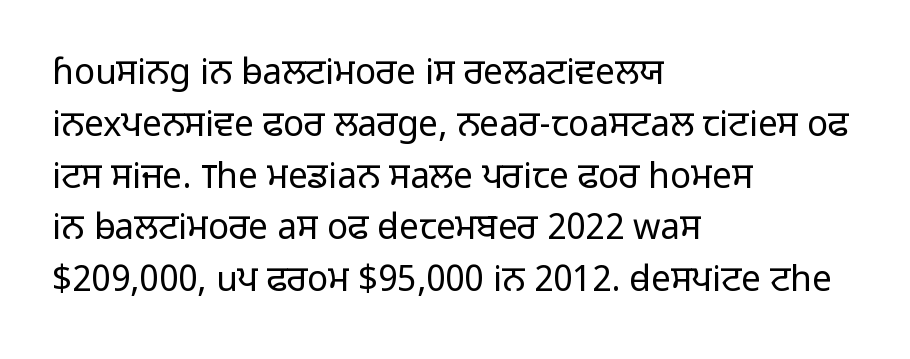
{"serif": "no", "italic": "no", "bold": "no", "weight": "light", "width": "normal", "stroke_contrast": "low", "x_height": "medium", "monospaced": "no", "underline": "no", "align": "left", "line_spacing": "normal", "line_spacing_ratio": 1.48, "letter_spacing": "normal", "letter_spacing_em": 0.0, "glyph_px": 35}
